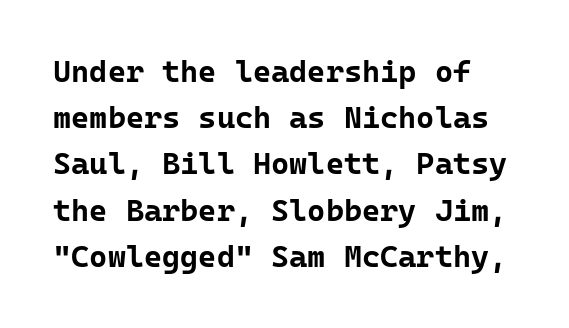
The image shows 31 px bold sans-serif type, upright, monospaced; set normal line spacing (1.49x), normal letter spacing, not underlined; low stroke contrast and a medium x-height.
